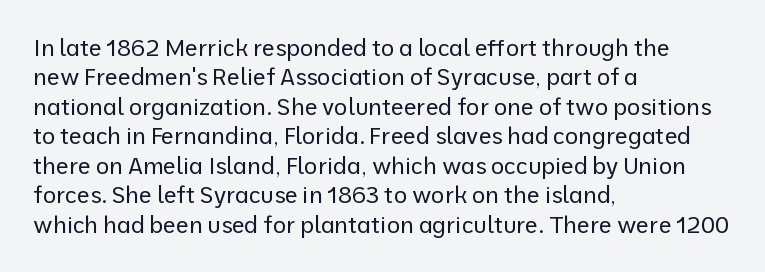
Q: Is the text bold? A: No.
Q: Is the text italic (slanted)? A: No, it is upright.
Q: Is the text underlined? A: No.
Q: How is the paragraph aligned? A: Left-aligned.
Q: Is the spacing between letters normal or unusually wide? A: Normal.
Q: Is the spacing between lines tight, normal or loose? A: Normal.
